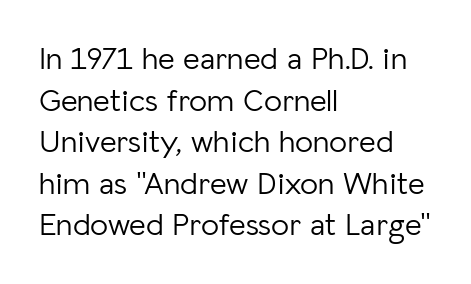
Q: Is the text bold? A: No.
Q: Is the text italic (slanted)? A: No, it is upright.
Q: Is the typeface a serif or a sans-serif typeface? A: Sans-serif.
Q: Is the text underlined? A: No.
Q: How is the paragraph aligned? A: Left-aligned.
Q: Is the spacing between letters normal or unusually wide? A: Normal.
Q: Is the spacing between lines tight, normal or loose? A: Normal.
Q: Width (condensed, normal, or wide)? A: Normal.
Q: Stroke contrast? A: Low.
Q: x-height? A: Medium.
Q: Monospaced? A: No.
